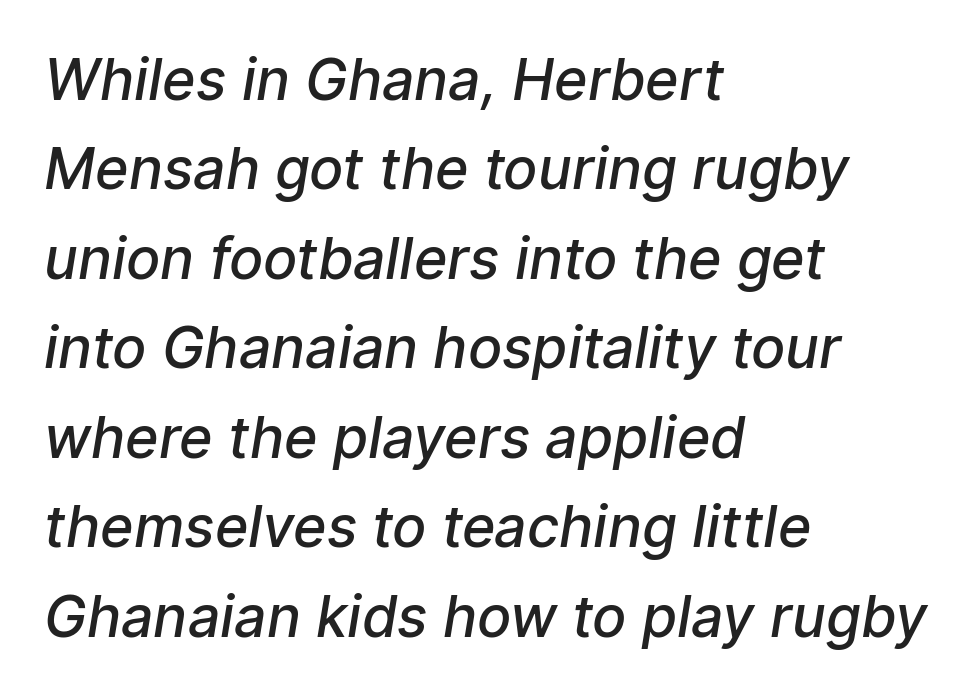
{"serif": "no", "bold": "semi", "weight": "semibold", "width": "normal", "stroke_contrast": "low", "x_height": "medium", "monospaced": "no", "underline": "no", "align": "left", "line_spacing": "normal", "line_spacing_ratio": 1.57, "letter_spacing": "normal", "letter_spacing_em": 0.0, "glyph_px": 57}
